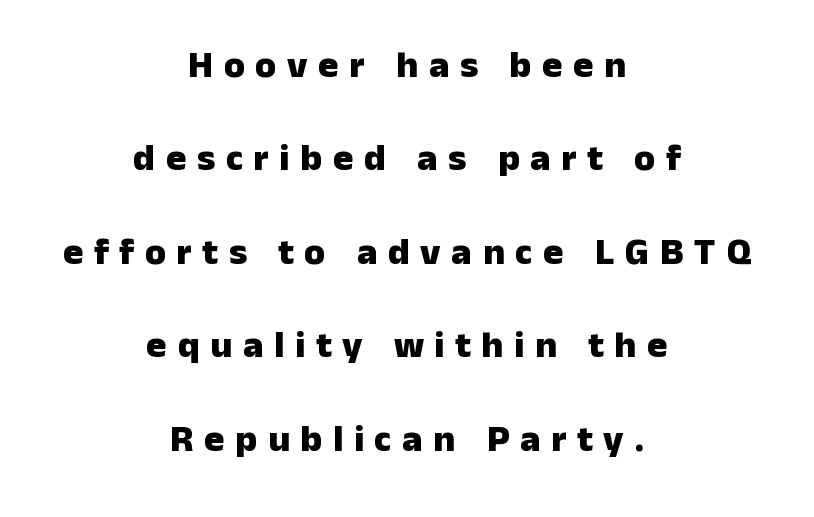
Is the letter spacing exaggerated? Yes — the characters are pushed far apart. Proportional: the letters do not fall into vertical columns. The rendering uses a large line-height, opening up the rows. The lines are quadded center. Strokes here are thick enough to call this a true bold. When letters stand straight like this, we call the style roman or upright.
